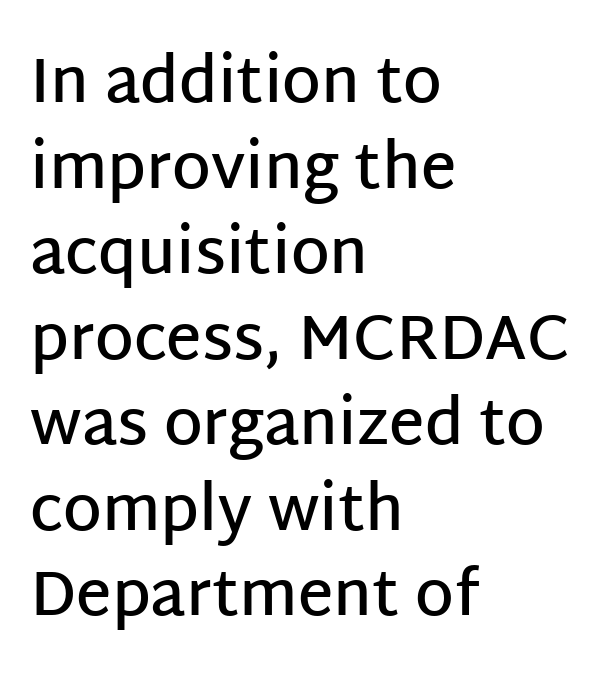
{"serif": "no", "italic": "no", "bold": "semi", "weight": "semibold", "width": "normal", "stroke_contrast": "low", "x_height": "large", "monospaced": "no", "underline": "no", "align": "left", "line_spacing": "normal", "line_spacing_ratio": 1.38, "letter_spacing": "normal", "letter_spacing_em": 0.0, "glyph_px": 62}
